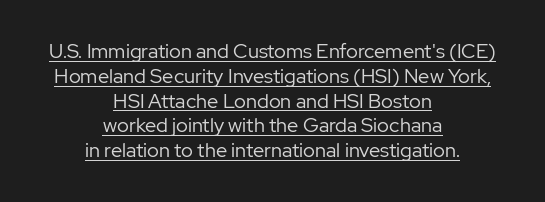
The image shows 20 px text type, upright; set centered, line spacing 1.24x, normal letter spacing, underlined.
